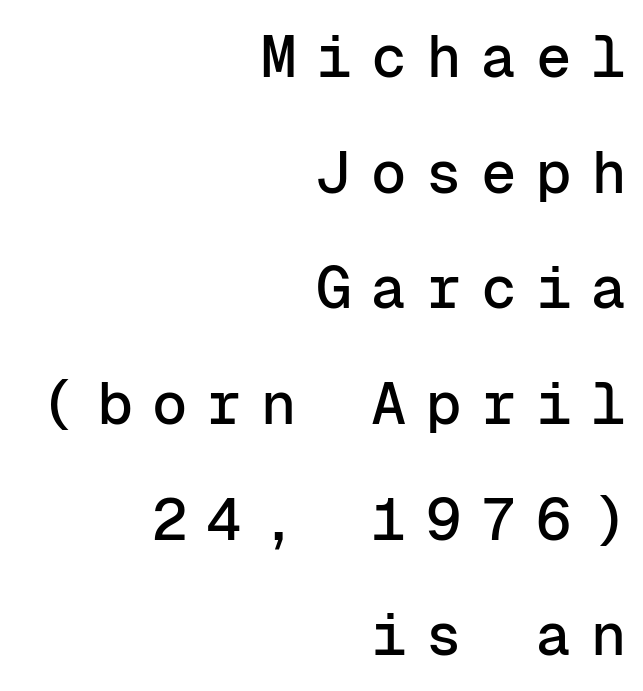
{"serif": "no", "italic": "no", "width": "normal", "stroke_contrast": "low", "x_height": "medium", "monospaced": "yes", "underline": "no", "align": "right", "line_spacing": "loose", "line_spacing_ratio": 1.96, "letter_spacing": "wide", "letter_spacing_em": 0.33, "glyph_px": 59}
